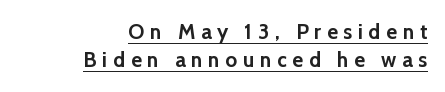
Q: Is the text bold? A: Yes.
Q: Is the text italic (slanted)? A: No, it is upright.
Q: Is the text underlined? A: Yes.
Q: How is the paragraph aligned? A: Right-aligned.
Q: Is the spacing between letters normal or unusually wide? A: Unusually wide.
Q: Is the spacing between lines tight, normal or loose? A: Normal.
